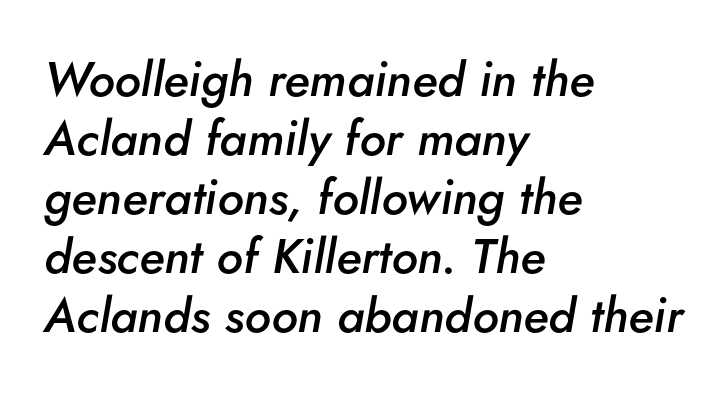
{"italic": "yes", "lean": "right", "slant_degrees": 5, "bold": "semi", "weight": "semibold", "width": "normal", "stroke_contrast": "low", "x_height": "small", "monospaced": "no", "underline": "no", "align": "left", "line_spacing_ratio": 1.23, "letter_spacing": "normal", "letter_spacing_em": 0.0, "glyph_px": 48}
